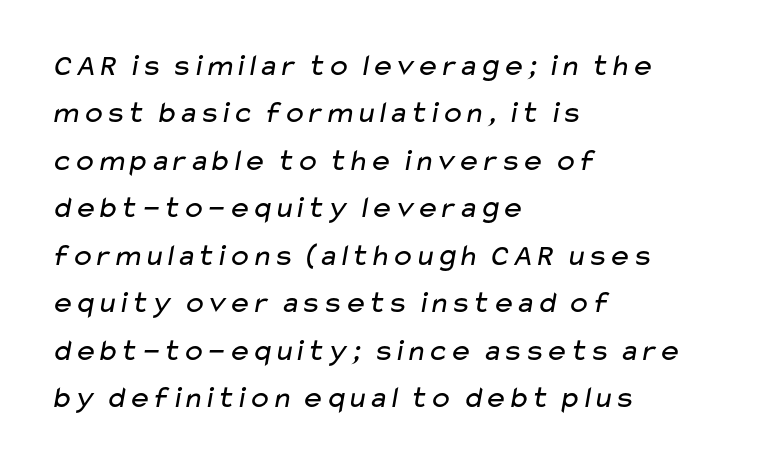
Q: Is the text bold? A: No.
Q: Is the typeface a serif or a sans-serif typeface? A: Sans-serif.
Q: Is the text underlined? A: No.
Q: How is the paragraph aligned? A: Left-aligned.
Q: Is the spacing between letters normal or unusually wide? A: Normal.
Q: Is the spacing between lines tight, normal or loose? A: Normal.
Q: Width (condensed, normal, or wide)? A: Wide.
Q: Stroke contrast? A: Low.
Q: x-height? A: Medium.
Q: Monospaced? A: No.
